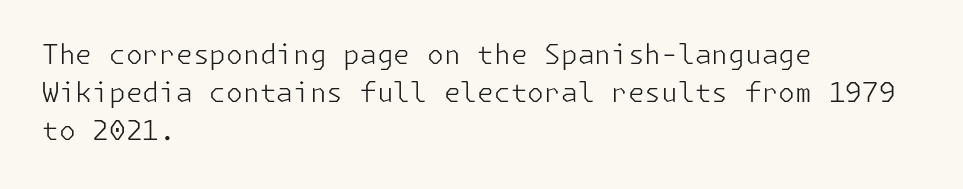
{"italic": "no", "bold": "no", "underline": "no", "align": "left", "line_spacing": "normal", "line_spacing_ratio": 1.41, "letter_spacing": "normal", "letter_spacing_em": 0.0, "glyph_px": 27}
